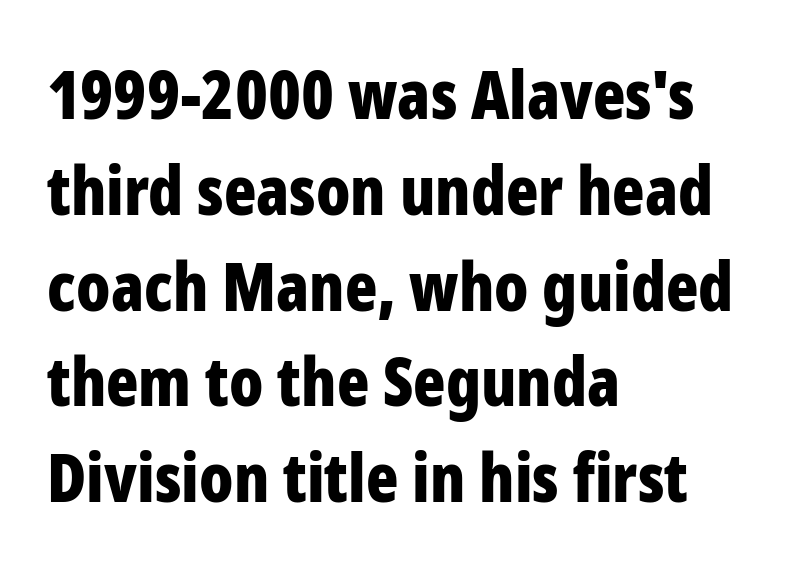
{"serif": "no", "italic": "no", "bold": "yes", "weight": "bold", "width": "condensed", "stroke_contrast": "low", "x_height": "medium", "monospaced": "no", "underline": "no", "align": "left", "line_spacing": "normal", "line_spacing_ratio": 1.43, "letter_spacing": "normal", "letter_spacing_em": 0.0, "glyph_px": 67}
